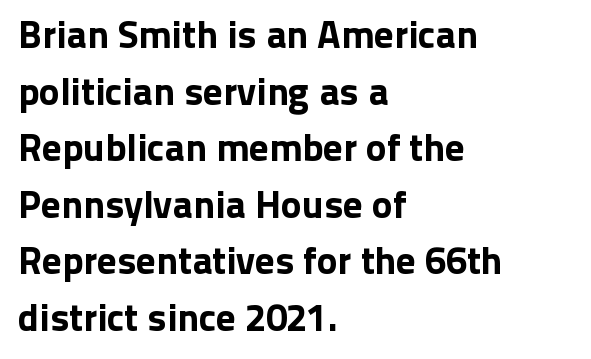
{"serif": "no", "italic": "no", "width": "normal", "stroke_contrast": "low", "x_height": "medium", "monospaced": "no", "underline": "no", "align": "left", "line_spacing": "normal", "line_spacing_ratio": 1.45, "letter_spacing": "normal", "letter_spacing_em": 0.0, "glyph_px": 39}
